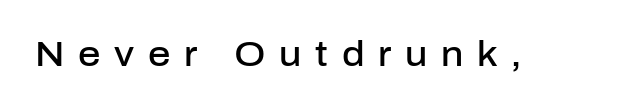
The image shows 35 px semibold sans-serif type, upright; set unusually wide letter spacing (+0.39 em), not underlined; low stroke contrast and a medium x-height.
